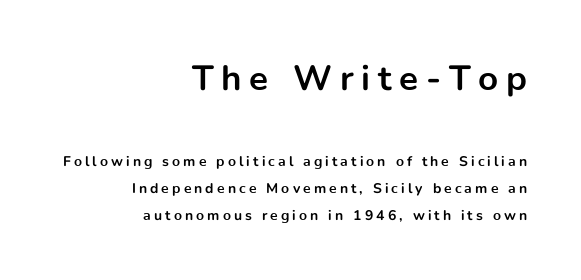
When letters stand straight like this, we call the style roman or upright. Rows of type keep a wide berth in the vertical direction. Typographic density is high because the face is bold. Regarding serifs, this sample does without them. The space beneath each line is pristine and unruled.
